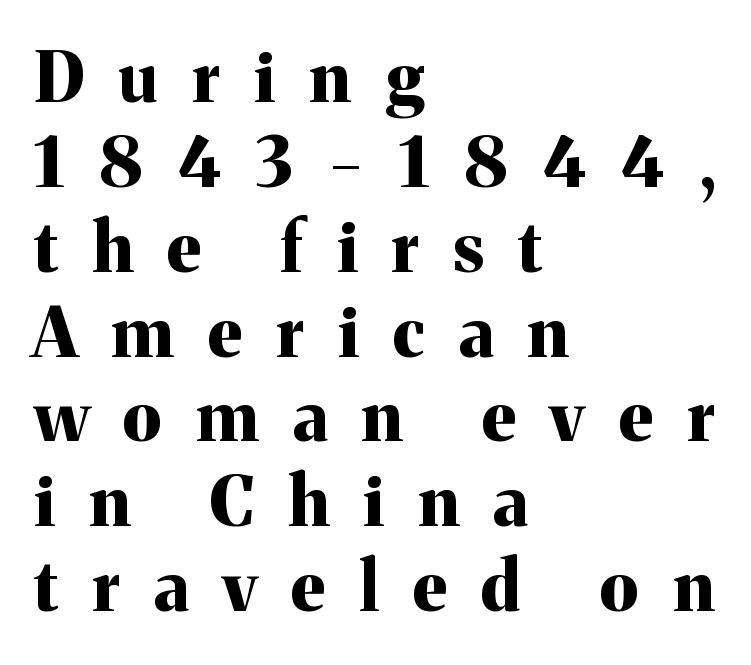
Horizontal alignment here is leftward, the default for most running prose. Regarding serifs, this sample has them. Notice how the stems are strictly vertical — no italics here. Underlining? Definitely not there. Typographic density is high because the face is bold.
